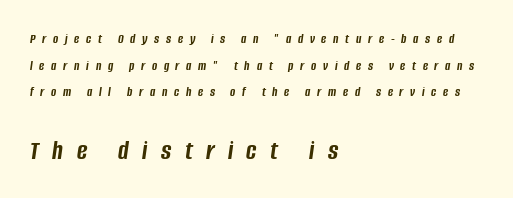
The lower block of text is set noticeably larger than the block above it. You could fit nearly another row in the gap between these rows. Characters are canted at an angle relative to the baseline's perpendicular. Heavy-handed strokes throughout: this text is bold.
